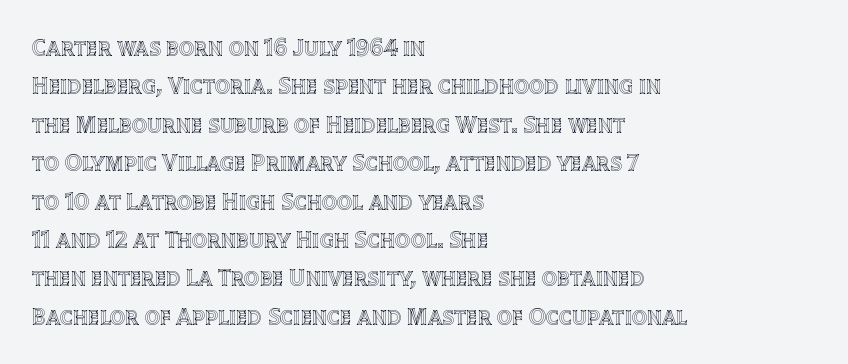
The image shows 24 px text type, upright; set left-aligned, normal line spacing (1.6x), normal letter spacing, not underlined.
